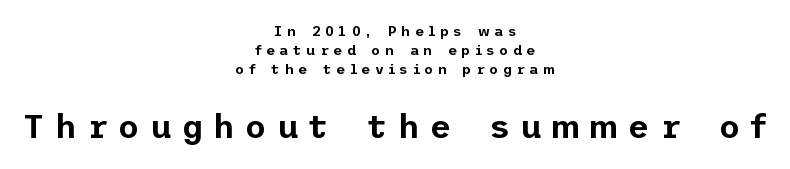
Does the type have serifs? No, each stem ends abruptly. The passage shown is not underscored anywhere. The passage shown has open, widely tracked lettering throughout. The lines sit at an ordinary, default distance from one another. The whitespace from short lines is split evenly between both sides. The lettering stays uniformly vertical, giving the passage a roman look.
